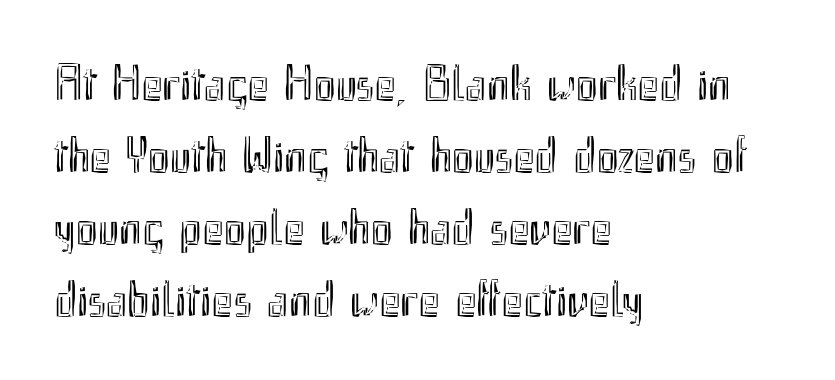
The image shows 51 px condensed type, upright; set left-aligned, normal line spacing (1.41x), normal letter spacing, not underlined; a small x-height.
